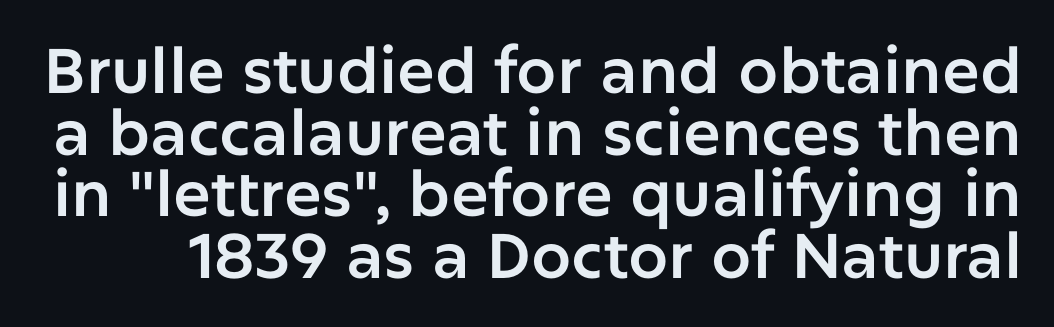
The designer went with a sans here, leaving each stem footless. These lines are rendered in a variable-pitch font. Observe the ordinary spacing: letters are neighbours, not strangers. Every stem runs plumb, perpendicular to the baseline. The strip under each line holds only bare page. How would I describe the line gaps? Narrow and economical.
